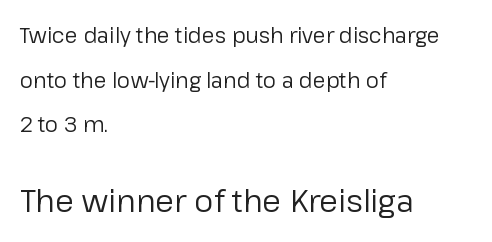
Q: Is the text bold? A: No.
Q: Is the text italic (slanted)? A: No, it is upright.
Q: Is the typeface a serif or a sans-serif typeface? A: Sans-serif.
Q: Is the text underlined? A: No.
Q: How is the paragraph aligned? A: Left-aligned.
Q: Is the spacing between letters normal or unusually wide? A: Normal.
Q: Is the spacing between lines tight, normal or loose? A: Loose.
Q: Which block of text is set in a larger size, the first (top) or the second (bottom)? A: The second (bottom) one.
Q: Width (condensed, normal, or wide)? A: Normal.
Q: Stroke contrast? A: Low.
Q: x-height? A: Medium.
Q: Monospaced? A: No.
